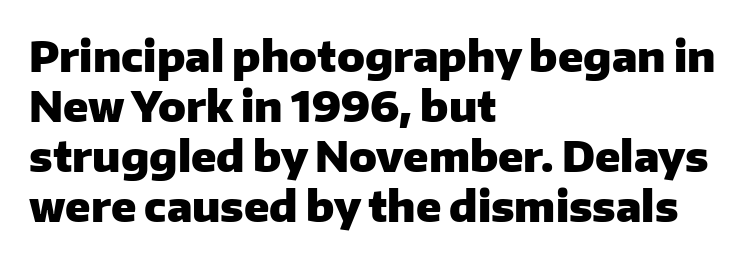
Q: Is the text bold? A: Yes.
Q: Is the text italic (slanted)? A: No, it is upright.
Q: Is the typeface a serif or a sans-serif typeface? A: Sans-serif.
Q: Is the text underlined? A: No.
Q: How is the paragraph aligned? A: Left-aligned.
Q: Is the spacing between letters normal or unusually wide? A: Normal.
Q: Width (condensed, normal, or wide)? A: Normal.
Q: Stroke contrast? A: Low.
Q: x-height? A: Medium.
Q: Monospaced? A: No.
